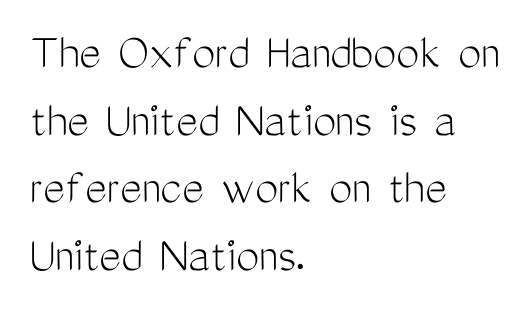
The image shows 52 px light, condensed sans-serif type, upright; set left-aligned, normal line spacing (1.3x), normal letter spacing, not underlined; medium stroke contrast and a medium x-height.
